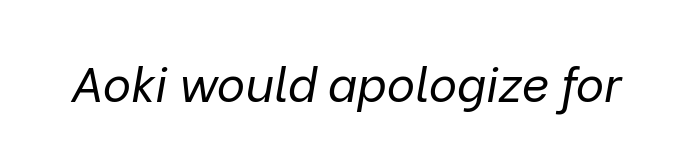
{"italic": "yes", "lean": "right", "slant_degrees": 9, "bold": "no", "weight": "regular", "width": "normal", "stroke_contrast": "low", "x_height": "medium", "monospaced": "no", "underline": "no", "letter_spacing": "normal", "letter_spacing_em": 0.0, "glyph_px": 48}
